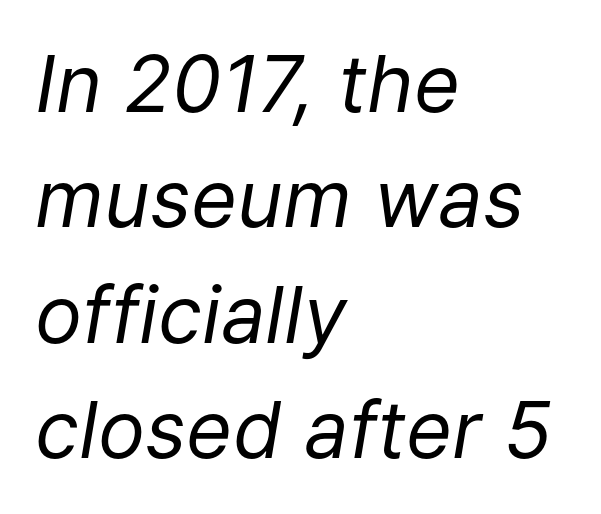
{"italic": "yes", "lean": "right", "slant_degrees": 9, "bold": "no", "weight": "regular", "width": "normal", "stroke_contrast": "low", "x_height": "medium", "monospaced": "no", "underline": "no", "align": "left", "line_spacing": "normal", "line_spacing_ratio": 1.46, "letter_spacing": "normal", "letter_spacing_em": 0.0, "glyph_px": 79}
